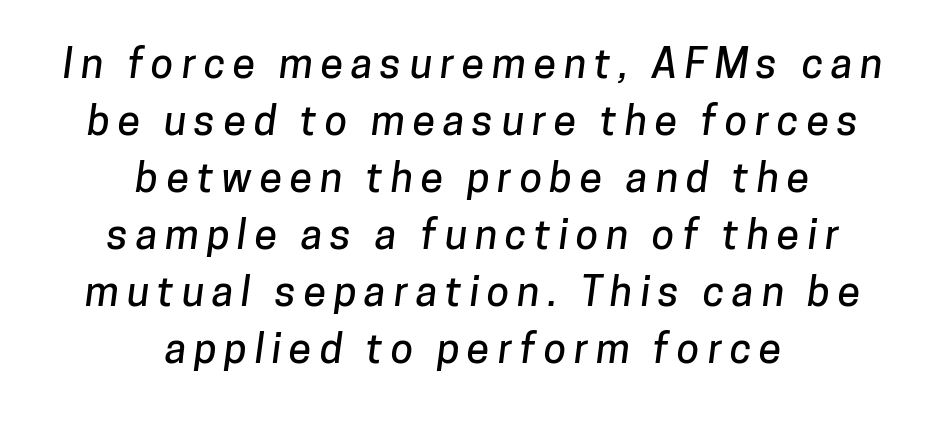
These lines stack symmetrically, like a column narrowing and widening about its center. Horizontal bands of white between lines are of average thickness. The characters display no serif detailing; their extremities are plain. The letters advance in unequal steps, a hallmark of proportional type.
